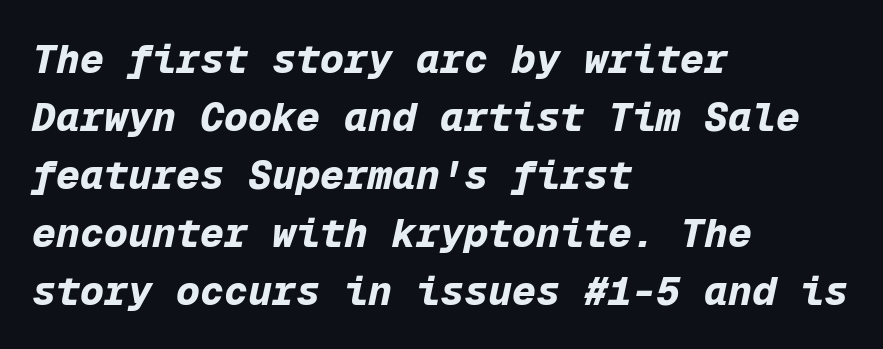
{"italic": "yes", "lean": "right", "slant_degrees": 12, "bold": "yes", "weight": "bold", "width": "normal", "stroke_contrast": "low", "x_height": "medium", "monospaced": "yes", "underline": "no", "align": "left", "line_spacing": "normal", "line_spacing_ratio": 1.45, "letter_spacing": "normal", "letter_spacing_em": 0.0, "glyph_px": 40}
